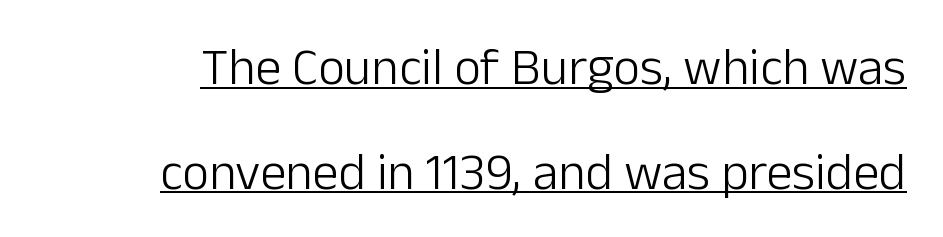
Q: Is the text bold? A: No.
Q: Is the text italic (slanted)? A: No, it is upright.
Q: Is the typeface a serif or a sans-serif typeface? A: Sans-serif.
Q: Is the text underlined? A: Yes.
Q: Is the spacing between letters normal or unusually wide? A: Normal.
Q: Is the spacing between lines tight, normal or loose? A: Loose.
Q: Width (condensed, normal, or wide)? A: Normal.
Q: Stroke contrast? A: Low.
Q: x-height? A: Medium.
Q: Monospaced? A: No.
